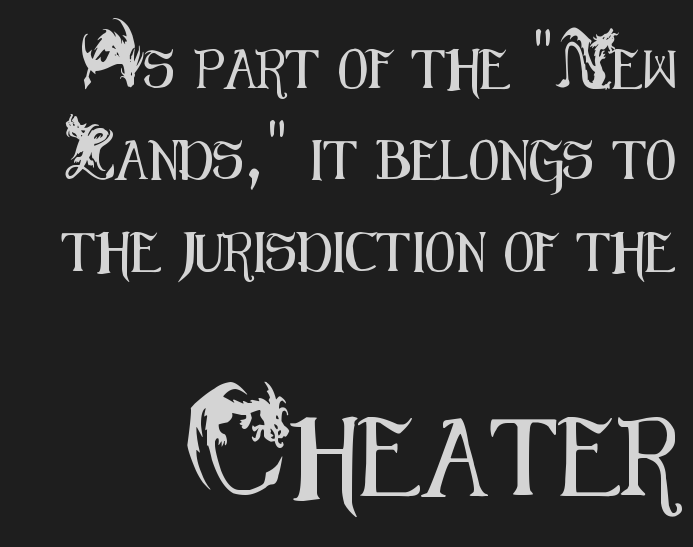
The image shows 78 px condensed sans-serif type, upright; set loose line spacing (2.34x), normal letter spacing, not underlined; the second (bottom) block is 2.0x larger; medium stroke contrast and a small x-height.
